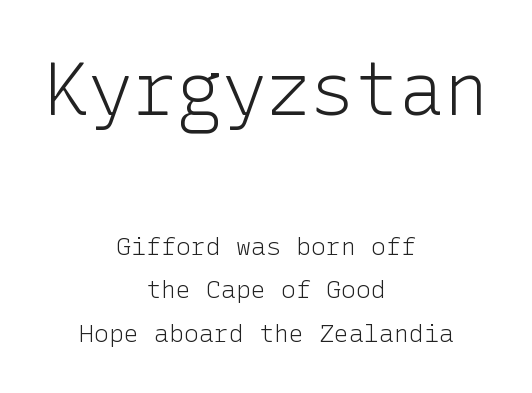
The image shows 74 px light sans-serif type, upright; set centered, line spacing 1.73x, normal letter spacing, not underlined; the first (top) block is 2.96x larger; low stroke contrast and a medium x-height.
